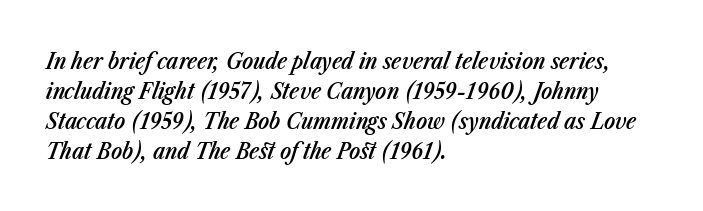
{"italic": "yes", "lean": "right", "slant_degrees": 23, "bold": "semi", "underline": "no", "align": "left", "line_spacing": "normal", "line_spacing_ratio": 1.3, "letter_spacing": "normal", "letter_spacing_em": 0.0, "glyph_px": 23}
